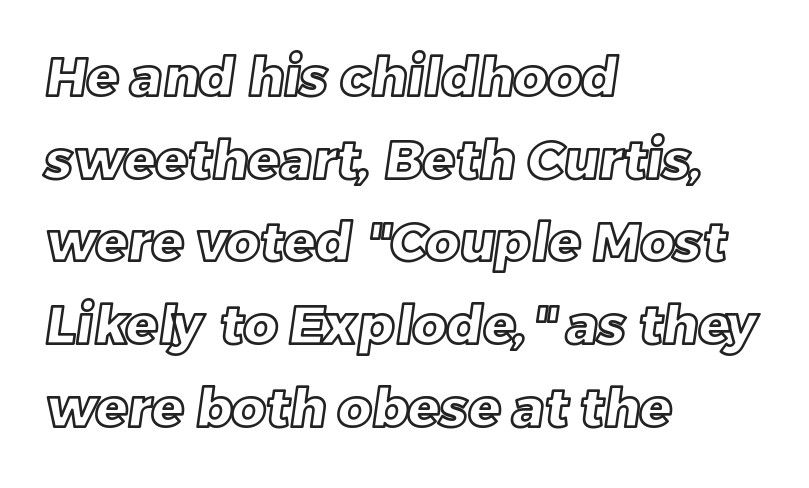
The image shows 53 px text type; set left-aligned, normal line spacing (1.56x), normal letter spacing, not underlined; a large x-height.
